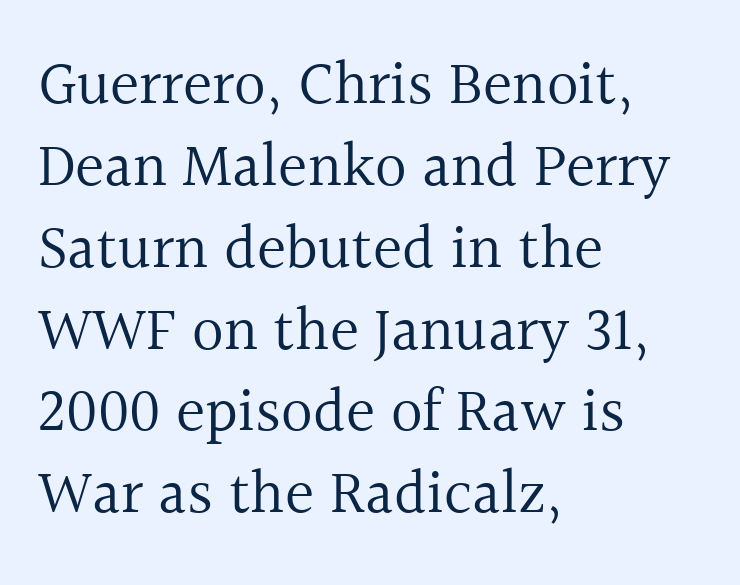
{"serif": "yes", "italic": "no", "bold": "no", "weight": "regular", "width": "normal", "x_height": "medium", "monospaced": "no", "underline": "no", "align": "left", "line_spacing": "normal", "line_spacing_ratio": 1.32, "letter_spacing": "normal", "letter_spacing_em": 0.0, "glyph_px": 62}
